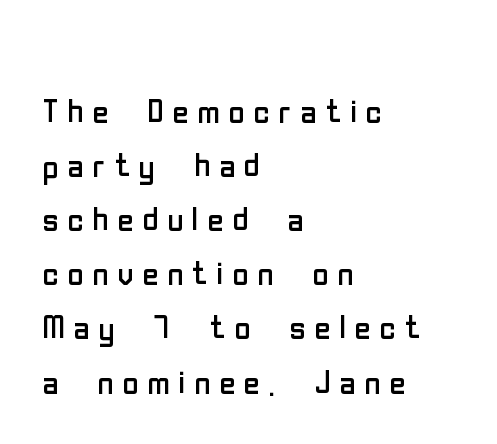
The letters look calm and open, with moderate or lighter stems. Character widths vary here, with narrow letters taking less room than wide ones. Beneath every word, the page is bare. Observe the wide spacing: letters keep a clear distance from each other.
